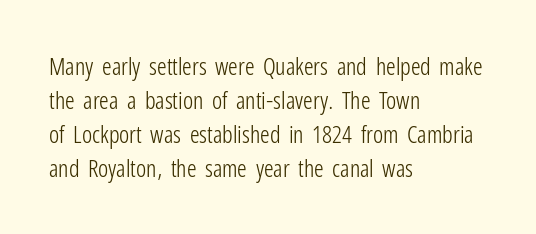
Decoration check: the copy has no underline. Teacher's note: observe the even left margin — that is flush-left alignment. Interline gaps are of average width in this sample. No chunkiness to these letters — they're not bold. These lines were composed using upright roman letters.
